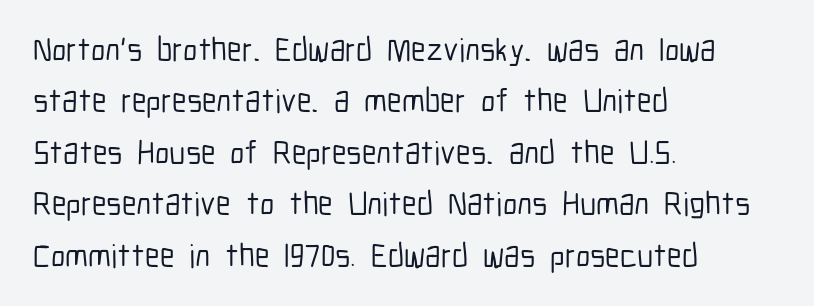
{"serif": "no", "italic": "no", "width": "condensed", "stroke_contrast": "low", "x_height": "medium", "monospaced": "no", "underline": "no", "align": "left", "line_spacing": "normal", "line_spacing_ratio": 1.56, "letter_spacing": "normal", "letter_spacing_em": 0.0, "glyph_px": 33}
